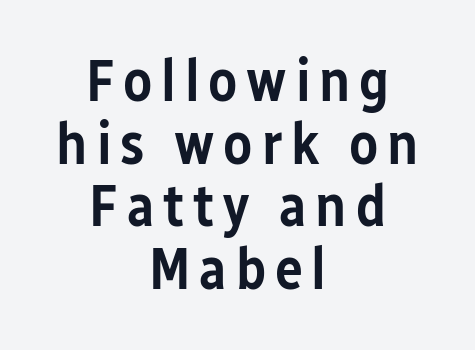
Posture: vertical. Short and long lines alike share a common midpoint. Think of a printed novel: that variable character pitch is what you see here. Each new line begins almost immediately beneath the previous one. Just letters on the line, the space beneath them empty.
